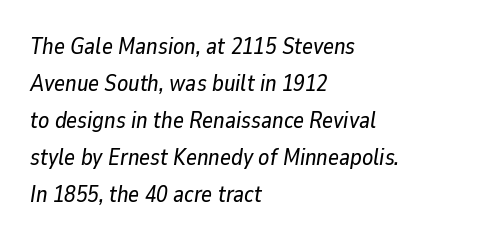
{"italic": "yes", "lean": "right", "slant_degrees": 9, "underline": "no", "align": "left", "line_spacing": "normal", "line_spacing_ratio": 1.61, "letter_spacing": "normal", "letter_spacing_em": 0.0, "glyph_px": 23}
